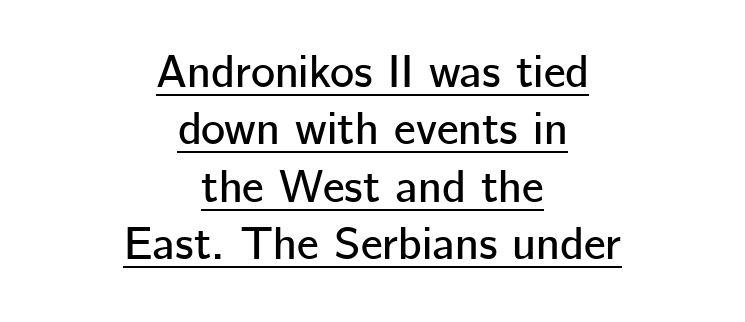
{"serif": "no", "italic": "no", "width": "normal", "stroke_contrast": "low", "x_height": "medium", "monospaced": "no", "underline": "yes", "align": "center", "line_spacing": "normal", "line_spacing_ratio": 1.25, "letter_spacing": "normal", "letter_spacing_em": 0.0, "glyph_px": 46}
